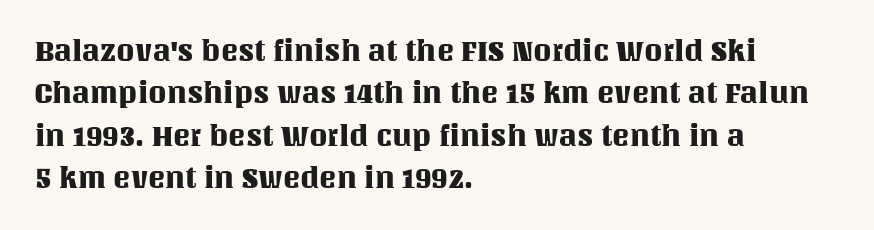
Left-aligned paragraph, ragged on the right. Beneath every word, the page is bare. Do the letters lean? They stand straight. The horizontal fit of the characters is conventional and even. Proportional: the letters do not fall into vertical columns.
